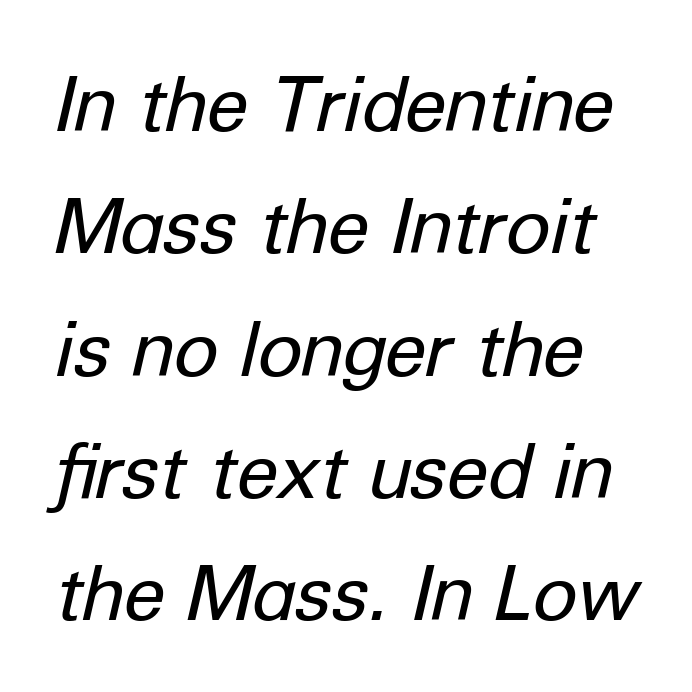
Q: Is the text bold? A: No.
Q: Is the text italic (slanted)? A: Yes, it leans right by about 12 degrees.
Q: Is the text underlined? A: No.
Q: How is the paragraph aligned? A: Left-aligned.
Q: Is the spacing between letters normal or unusually wide? A: Normal.
Q: Is the spacing between lines tight, normal or loose? A: Normal.
Q: Width (condensed, normal, or wide)? A: Normal.
Q: Stroke contrast? A: Low.
Q: x-height? A: Medium.
Q: Monospaced? A: No.
